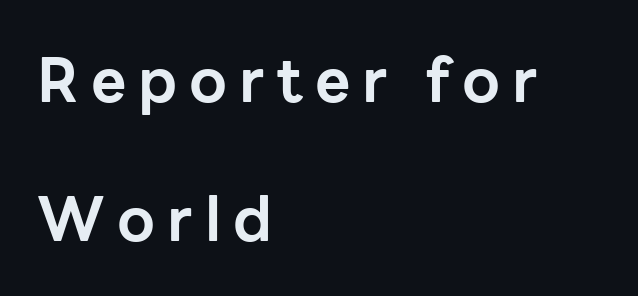
{"serif": "no", "italic": "no", "bold": "yes", "weight": "bold", "width": "normal", "stroke_contrast": "low", "x_height": "medium", "monospaced": "no", "underline": "no", "align": "left", "line_spacing": "loose", "line_spacing_ratio": 2.28, "letter_spacing": "wide", "letter_spacing_em": 0.2, "glyph_px": 61}
